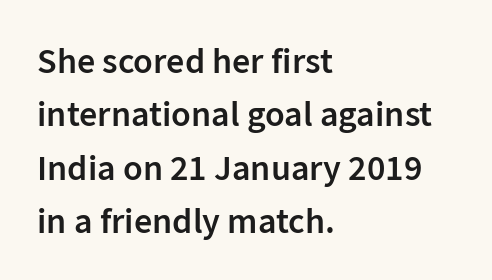
The image shows 36 px semibold sans-serif type, upright; set left-aligned, normal line spacing (1.48x), normal letter spacing, not underlined; low stroke contrast and a medium x-height.
